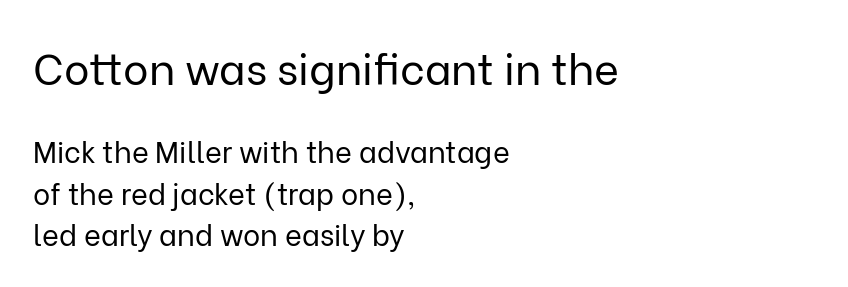
Are there feet on the stems? There aren't — it's a sans. The letterforms sit at book weight or below. Is the letter spacing exaggerated? No — it looks like the ordinary default. Ascenders rise straight up at ninety degrees.
